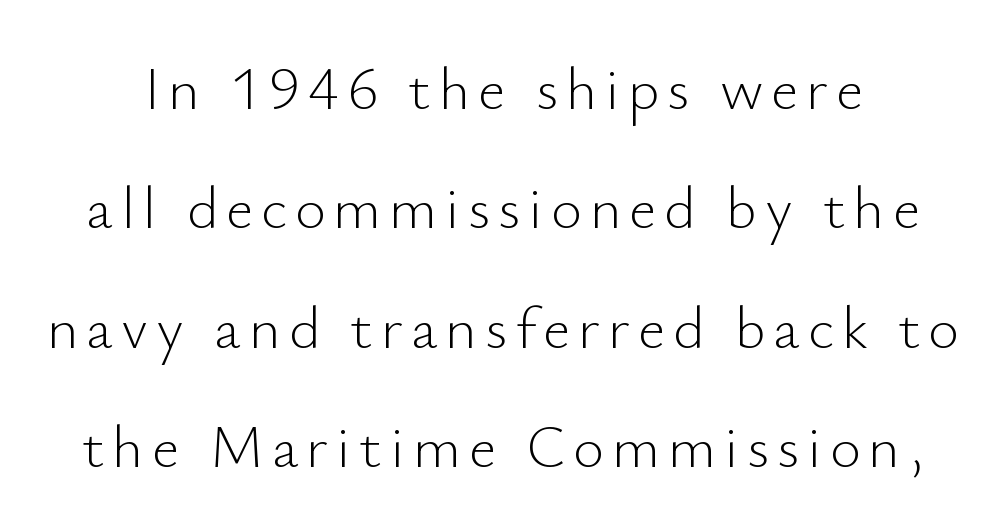
{"serif": "no", "italic": "no", "bold": "no", "weight": "light", "width": "normal", "stroke_contrast": "low", "x_height": "small", "monospaced": "no", "underline": "no", "line_spacing": "loose", "line_spacing_ratio": 1.99, "glyph_px": 60}
